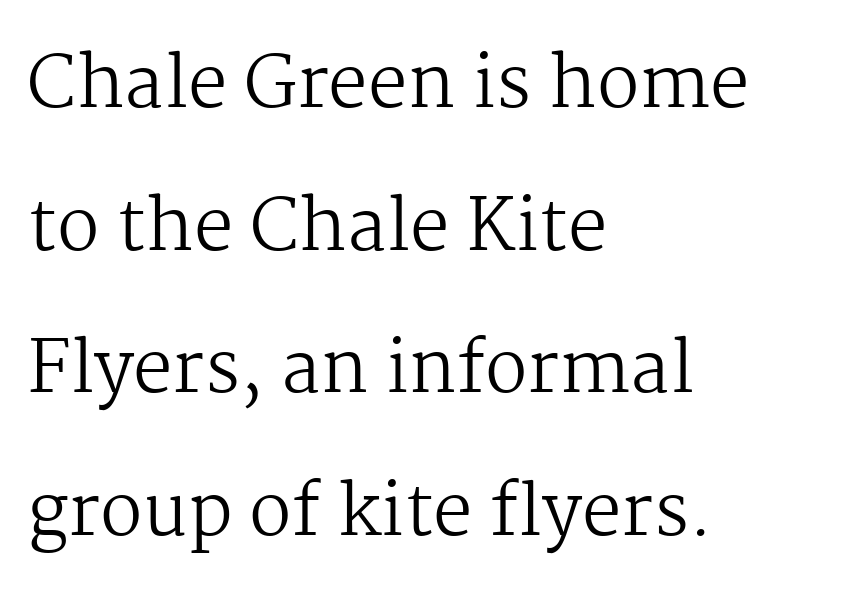
{"serif": "yes", "italic": "no", "bold": "no", "weight": "regular", "width": "normal", "stroke_contrast": "medium", "x_height": "medium", "monospaced": "no", "underline": "no", "align": "left", "line_spacing": "loose", "line_spacing_ratio": 2.01, "letter_spacing": "normal", "letter_spacing_em": 0.0, "glyph_px": 71}
